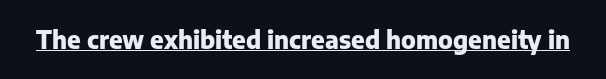
Students, observe the line beneath the letters — that is underlining. Upright lettering throughout. Summary of weight: heavy, a full bold. Here the glyphs are tracked normally, forming tight word shapes.
